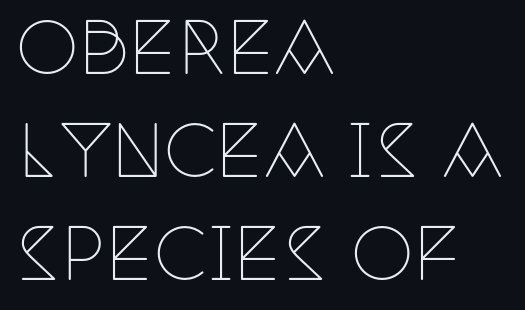
The image shows 71 px thin, condensed serif type, upright; set left-aligned, normal line spacing (1.45x), normal letter spacing, not underlined; low stroke contrast and a large x-height.
